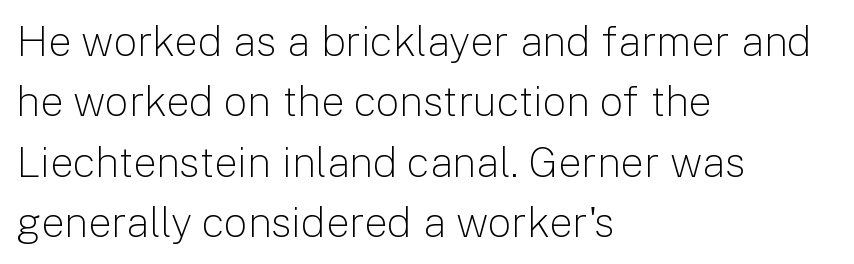
Q: Is the text bold? A: No.
Q: Is the text italic (slanted)? A: No, it is upright.
Q: Is the typeface a serif or a sans-serif typeface? A: Sans-serif.
Q: Is the text underlined? A: No.
Q: How is the paragraph aligned? A: Left-aligned.
Q: Is the spacing between letters normal or unusually wide? A: Normal.
Q: Is the spacing between lines tight, normal or loose? A: Normal.
Q: Width (condensed, normal, or wide)? A: Normal.
Q: Stroke contrast? A: Low.
Q: x-height? A: Medium.
Q: Monospaced? A: No.
